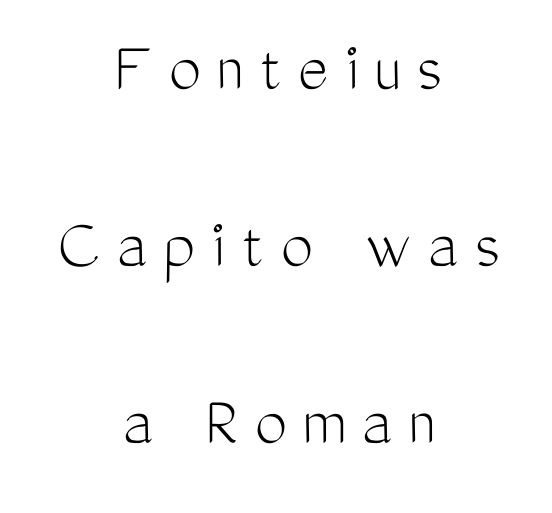
Q: Is the text bold? A: No.
Q: Is the text italic (slanted)? A: No, it is upright.
Q: Is the typeface a serif or a sans-serif typeface? A: Sans-serif.
Q: Is the text underlined? A: No.
Q: How is the paragraph aligned? A: Centered.
Q: Is the spacing between letters normal or unusually wide? A: Unusually wide.
Q: Is the spacing between lines tight, normal or loose? A: Loose.
Q: Width (condensed, normal, or wide)? A: Condensed.
Q: Stroke contrast? A: Medium.
Q: x-height? A: Medium.
Q: Monospaced? A: No.
